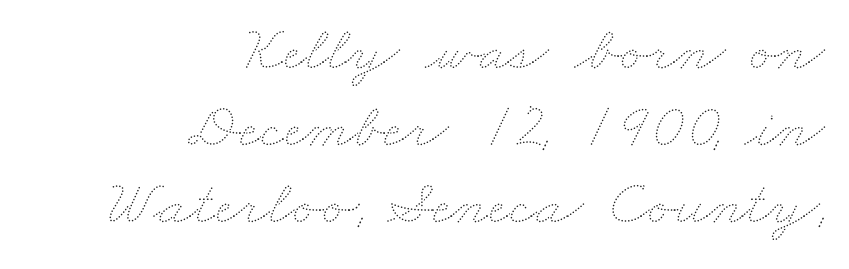
Q: Is the text bold? A: No.
Q: Is the text underlined? A: No.
Q: How is the paragraph aligned? A: Right-aligned.
Q: Is the spacing between letters normal or unusually wide? A: Normal.
Q: Width (condensed, normal, or wide)? A: Wide.
Q: Stroke contrast? A: Medium.
Q: x-height? A: Small.
Q: Monospaced? A: No.
